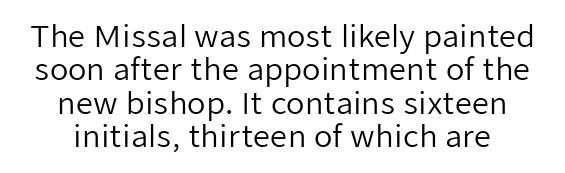
Q: Is the text bold? A: No.
Q: Is the text italic (slanted)? A: No, it is upright.
Q: Is the typeface a serif or a sans-serif typeface? A: Sans-serif.
Q: Is the text underlined? A: No.
Q: Is the spacing between letters normal or unusually wide? A: Normal.
Q: Is the spacing between lines tight, normal or loose? A: Tight.
Q: Width (condensed, normal, or wide)? A: Normal.
Q: Stroke contrast? A: Low.
Q: x-height? A: Medium.
Q: Monospaced? A: No.
